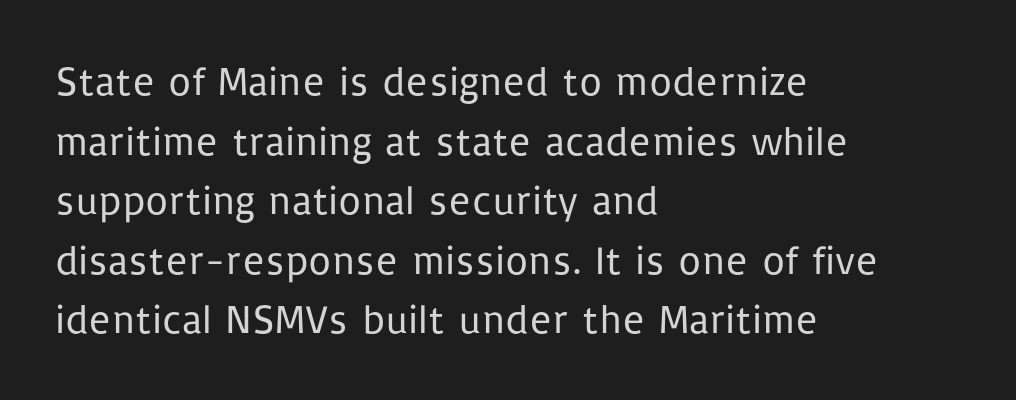
The image shows 40 px regular-weight sans-serif type, upright; set left-aligned, normal line spacing (1.49x), normal letter spacing, not underlined; low stroke contrast and a medium x-height.
